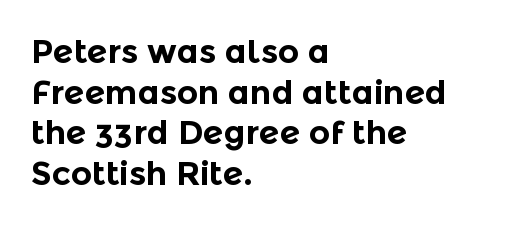
Unlike a traditional serif, this face leaves its strokes unadorned. Think of a printed novel: that variable character pitch is what you see here. Underline: absent. The lettering stays uniformly vertical, giving the passage a roman look.
